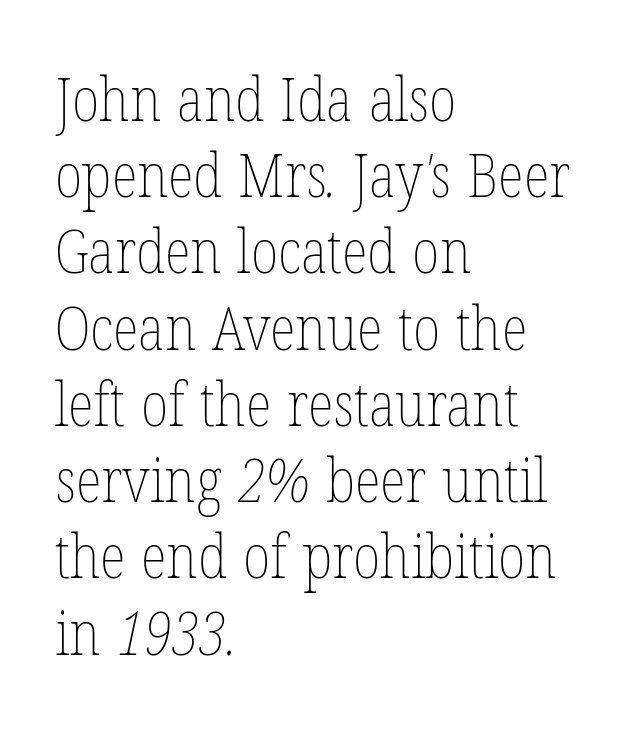
{"bold": "no", "weight": "thin", "width": "condensed", "stroke_contrast": "low", "x_height": "medium", "monospaced": "no", "underline": "no", "align": "left", "line_spacing": "normal", "line_spacing_ratio": 1.25, "letter_spacing": "normal", "letter_spacing_em": 0.0, "glyph_px": 61}
